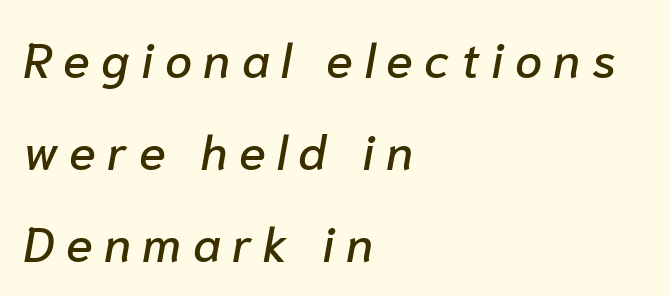
The image shows 49 px text type, italic (leaning right); set left-aligned, line spacing 1.88x, unusually wide letter spacing (+0.23 em), not underlined; low stroke contrast and a medium x-height.
